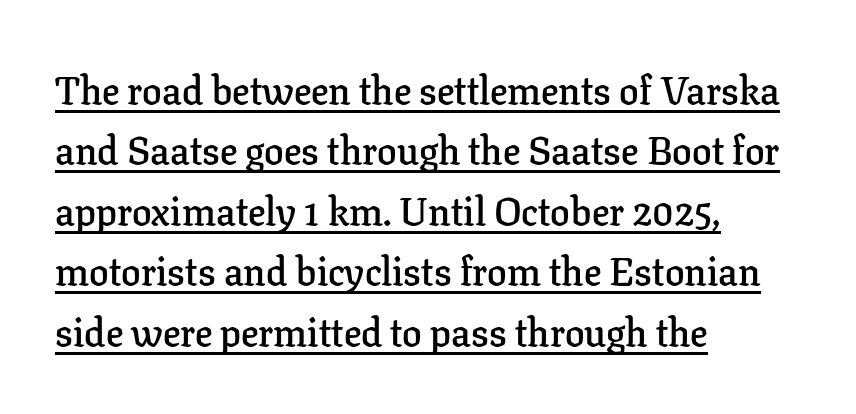
This sample is left-justified, so line endings fall wherever the words run out. You could not count columns in this text — the font is proportionally spaced. Note: serifs present on the glyphs. Between one letter and the next there's only the usual sliver of space. A bit beefed up — I'd call it semibold rather than bold.
